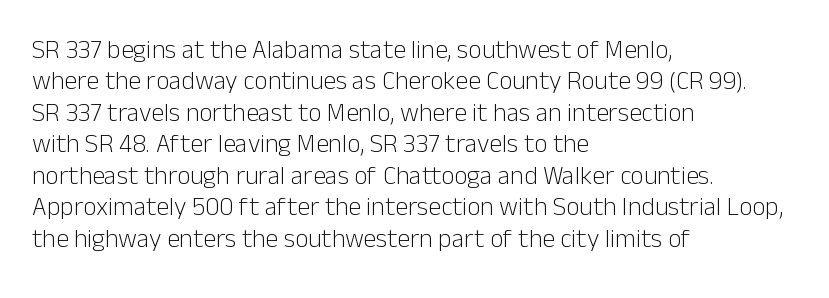
The image shows 26 px text type, upright; set left-aligned, line spacing 1.21x, normal letter spacing, not underlined.
